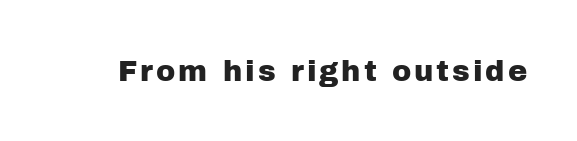
{"serif": "no", "italic": "no", "width": "normal", "stroke_contrast": "low", "x_height": "medium", "monospaced": "no", "underline": "no", "glyph_px": 29}
